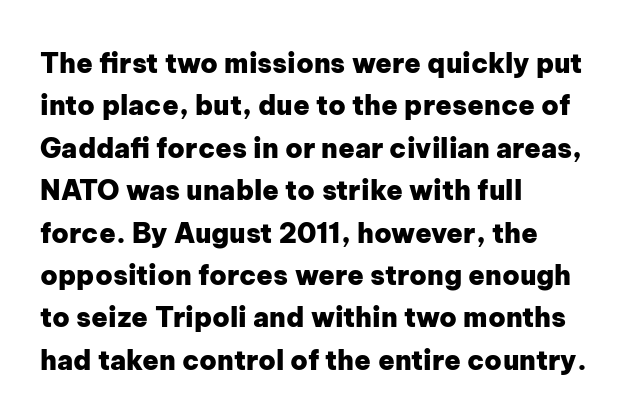
{"italic": "no", "bold": "yes", "underline": "no", "align": "left", "line_spacing": "normal", "line_spacing_ratio": 1.57, "letter_spacing": "normal", "letter_spacing_em": 0.0, "glyph_px": 27}
